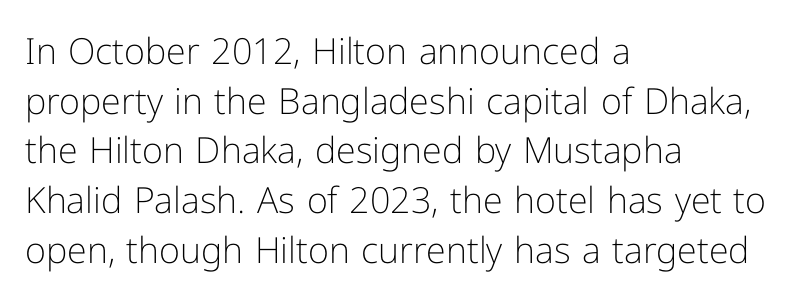
Bold? No — there's no thickening of the strokes. Italic: no, the glyphs are upright roman. A normal amount of white space separates one row of letters from the next. A classic flush-left, rag-right setting is used for this passage. The baseline area is clear.
